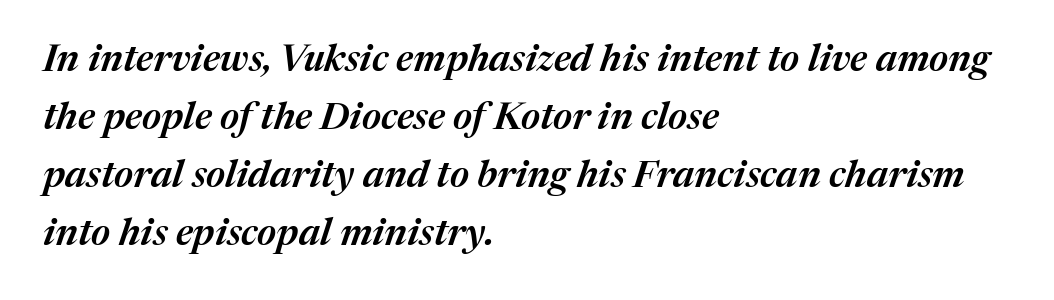
Observe the ordinary spacing: letters are neighbours, not strangers. Decoration check: the copy has no underline. Slant detected: the letters are inclined. The rendering uses a semibold face; strokes are thickened but not to full bold.
